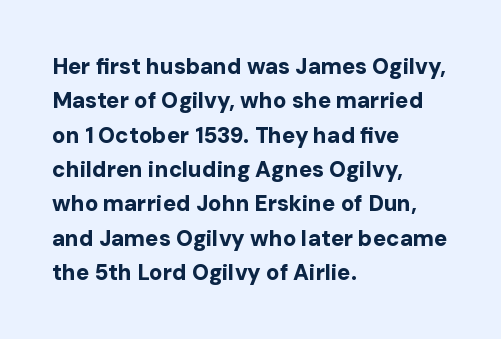
Q: Is the text bold? A: Yes.
Q: Is the text italic (slanted)? A: No, it is upright.
Q: Is the text underlined? A: No.
Q: How is the paragraph aligned? A: Left-aligned.
Q: Is the spacing between letters normal or unusually wide? A: Normal.
Q: Is the spacing between lines tight, normal or loose? A: Normal.
